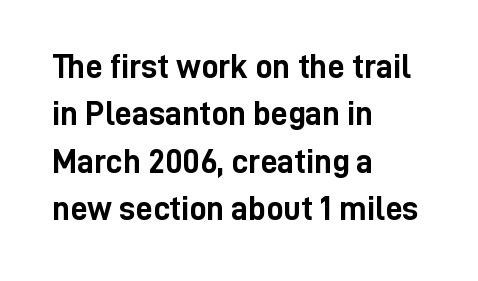
Nope, not italic — everything's standing straight. Clear beneath every line of the passage. Note: no serifs on the glyphs. Looks like regular typesetting: each glyph gets only the width it needs.
